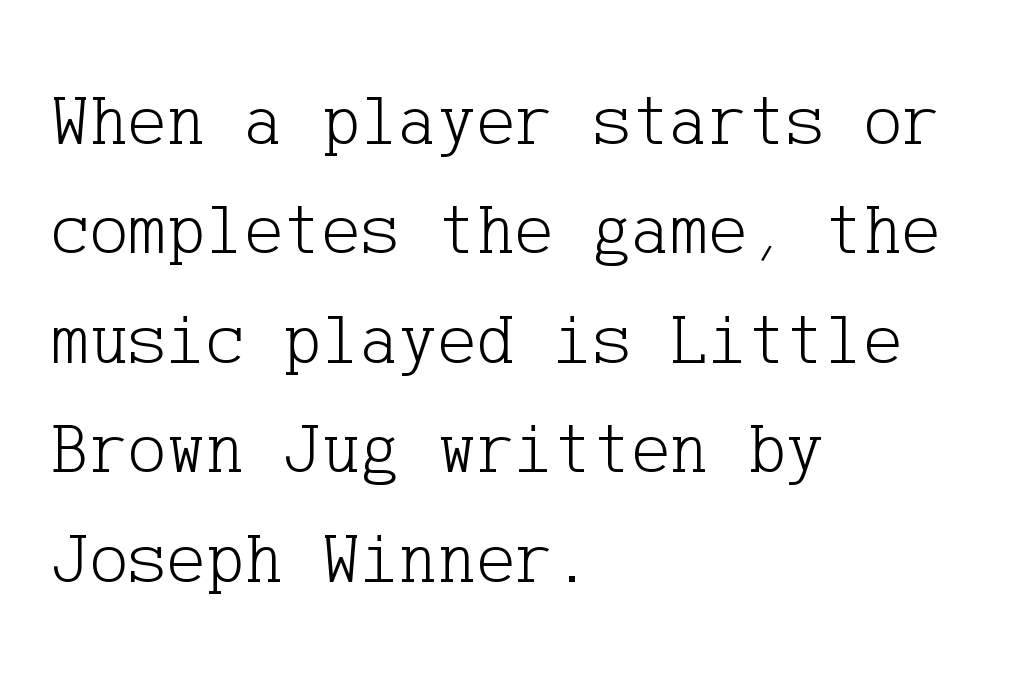
{"serif": "yes", "italic": "no", "bold": "no", "weight": "light", "width": "normal", "stroke_contrast": "low", "x_height": "medium", "underline": "no", "align": "left", "line_spacing": "normal", "line_spacing_ratio": 1.5, "letter_spacing": "normal", "letter_spacing_em": 0.0, "glyph_px": 73}
